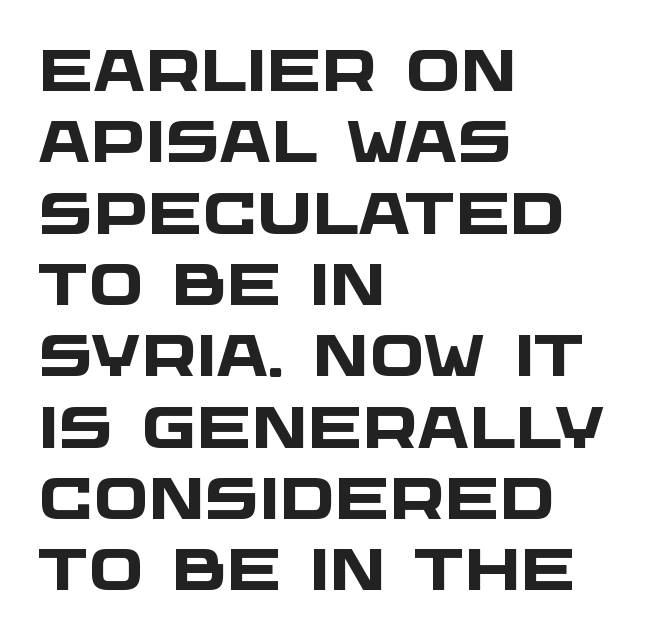
The image shows 58 px heavy, wide sans-serif type; set left-aligned, line spacing 1.23x, normal letter spacing, not underlined; low stroke contrast and a large x-height.
